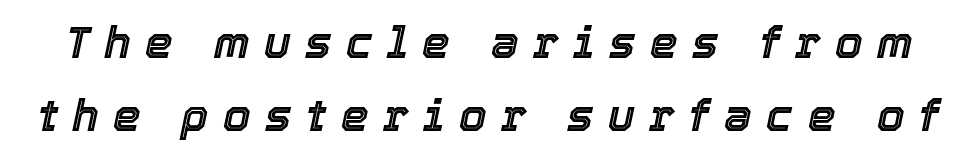
Q: Is the text italic (slanted)? A: Yes, it leans right by about 12 degrees.
Q: Is the text underlined? A: No.
Q: Is the spacing between letters normal or unusually wide? A: Unusually wide.
Q: Is the spacing between lines tight, normal or loose? A: Normal.
Q: Width (condensed, normal, or wide)? A: Normal.
Q: x-height? A: Medium.
Q: Monospaced? A: No.
